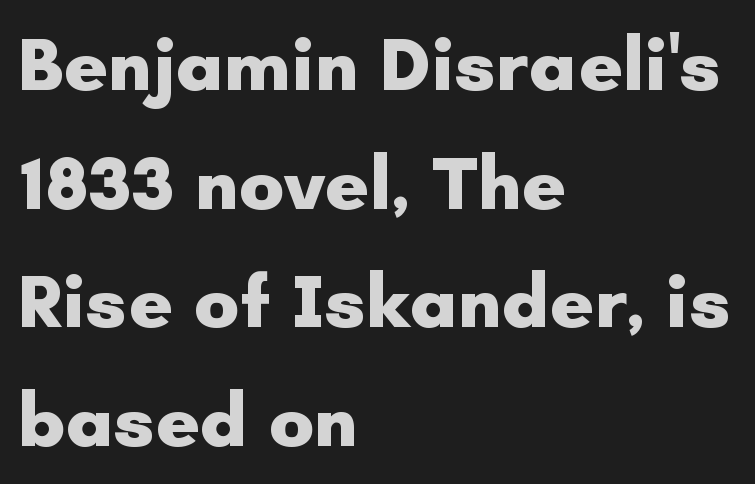
The image shows 76 px heavy sans-serif type, upright; set left-aligned, normal line spacing (1.56x), normal letter spacing, not underlined; low stroke contrast and a small x-height.
